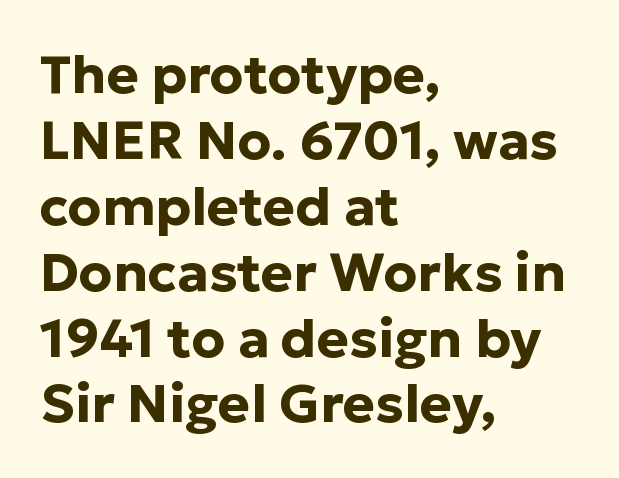
{"serif": "no", "italic": "no", "bold": "yes", "weight": "bold", "width": "normal", "stroke_contrast": "low", "x_height": "medium", "monospaced": "no", "underline": "no", "align": "left", "line_spacing_ratio": 1.22, "letter_spacing": "normal", "letter_spacing_em": 0.0, "glyph_px": 54}
